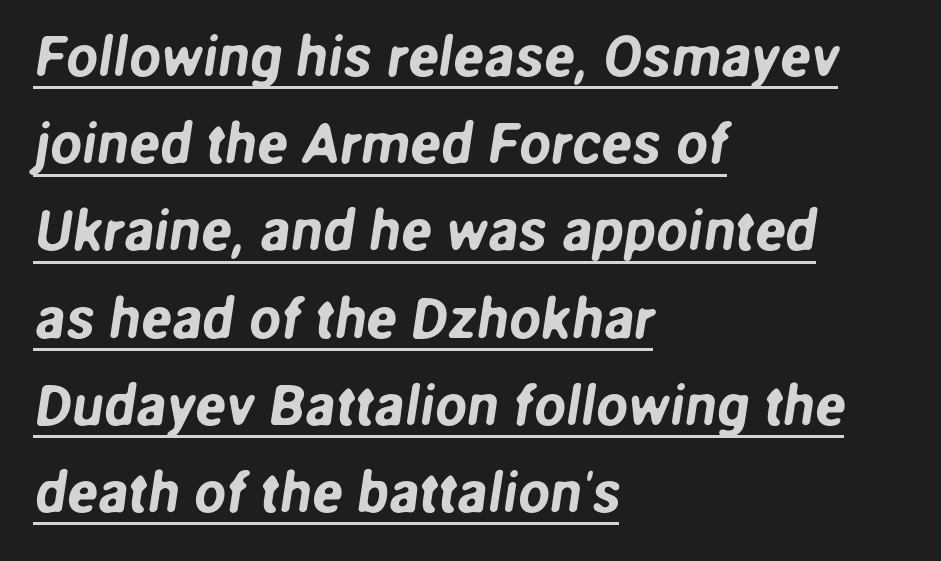
Caption: standard tracking, unaltered. To sum up the face: it is a sans, with no serifs. Alignment: flush left. Line spacing here is normal. The rendering uses natural spacing where letterforms have individual widths. A continuous stroke trails under the words, as in a hyperlink.
